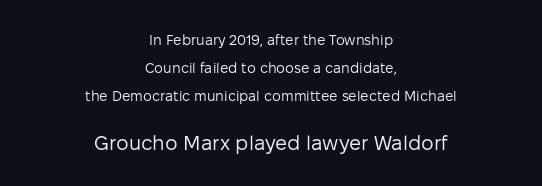
Q: Is the text bold? A: No.
Q: Is the text italic (slanted)? A: No, it is upright.
Q: Is the text underlined? A: No.
Q: How is the paragraph aligned? A: Centered.
Q: Is the spacing between letters normal or unusually wide? A: Normal.
Q: Is the spacing between lines tight, normal or loose? A: Loose.
Q: Which block of text is set in a larger size, the first (top) or the second (bottom)? A: The second (bottom) one.
